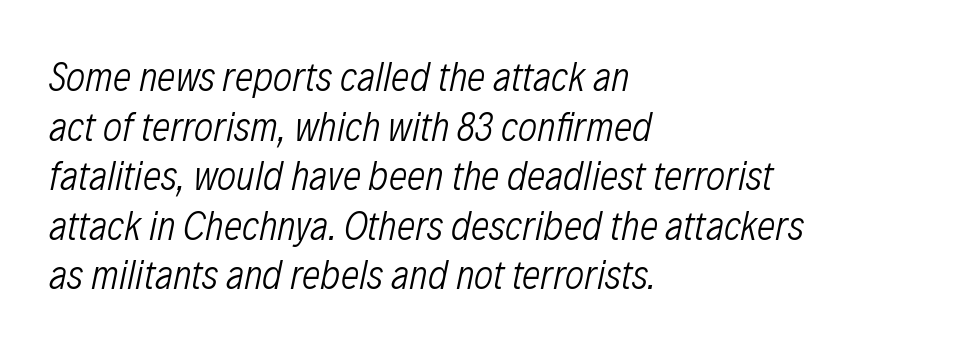
Q: Is the text bold? A: No.
Q: Is the text italic (slanted)? A: Yes, it leans right by about 12 degrees.
Q: Is the text underlined? A: No.
Q: How is the paragraph aligned? A: Left-aligned.
Q: Is the spacing between letters normal or unusually wide? A: Normal.
Q: Width (condensed, normal, or wide)? A: Condensed.
Q: Stroke contrast? A: Low.
Q: x-height? A: Medium.
Q: Monospaced? A: No.
